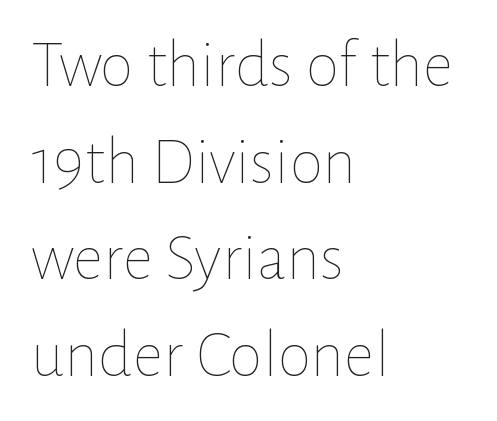
The type sits square on the baseline with zero lean. Baseline-to-baseline distance is the conventional proportion of letter height. The type is set solid horizontally, with unmodified tracking. Each line starts at the same left margin while the right side varies. A quiet, ordinary-to-light weight characterises the typeface.
